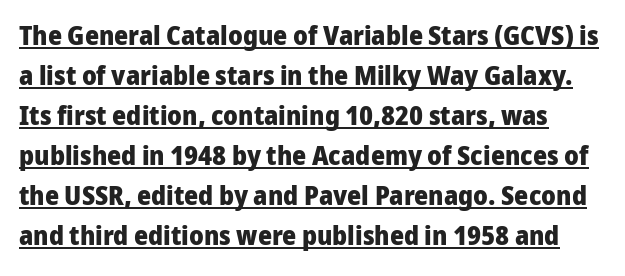
Q: Is the text bold? A: Yes.
Q: Is the text italic (slanted)? A: No, it is upright.
Q: Is the text underlined? A: Yes.
Q: Is the spacing between letters normal or unusually wide? A: Normal.
Q: Is the spacing between lines tight, normal or loose? A: Normal.
